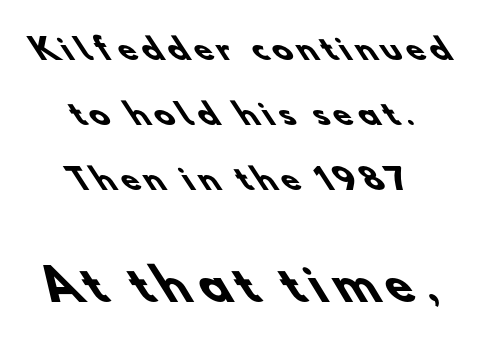
The image shows 43 px heavy sans-serif type; set centered, loose line spacing (2.24x), unusually wide letter spacing (+0.21 em), not underlined; the second (bottom) block is 1.48x larger; low stroke contrast and a small x-height.
